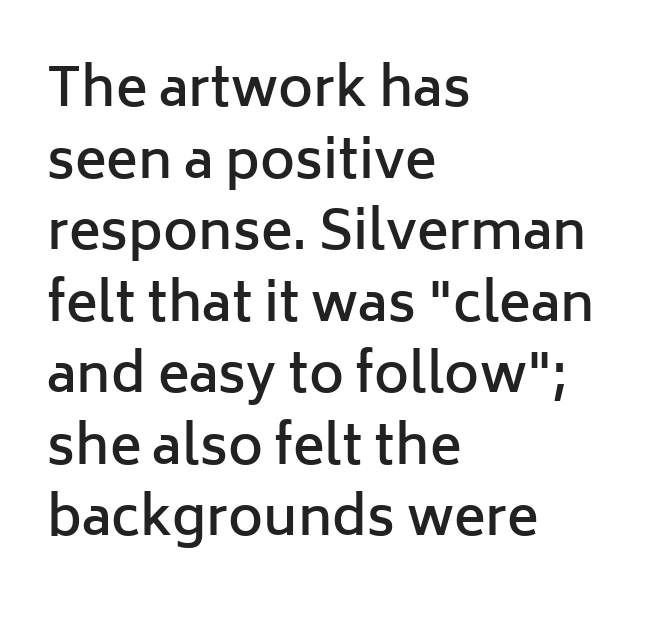
Q: Is the text bold? A: Semi-bold.
Q: Is the text italic (slanted)? A: No, it is upright.
Q: Is the typeface a serif or a sans-serif typeface? A: Sans-serif.
Q: Is the text underlined? A: No.
Q: How is the paragraph aligned? A: Left-aligned.
Q: Is the spacing between letters normal or unusually wide? A: Normal.
Q: Is the spacing between lines tight, normal or loose? A: Normal.
Q: Width (condensed, normal, or wide)? A: Normal.
Q: Stroke contrast? A: Low.
Q: x-height? A: Medium.
Q: Monospaced? A: No.
